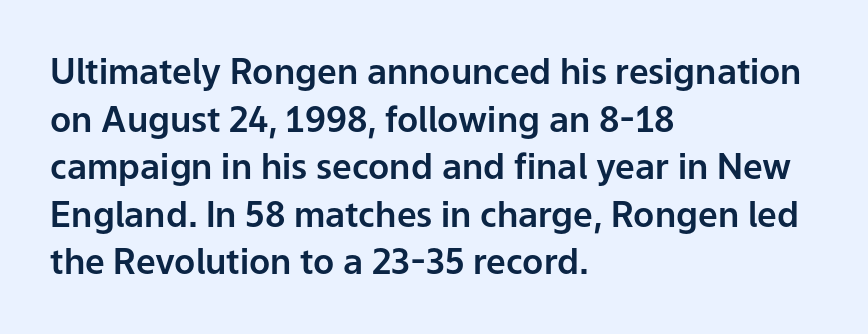
This rendering uses left alignment, leaving the right contour irregular. Varying glyph widths throughout — classic text-font behaviour. Students, note that the glyphs here touch the page at normal intervals. Designer's note — italics off, roman on. How would I describe the line gaps? Plain and ordinary. The strip under each line holds only bare page.
